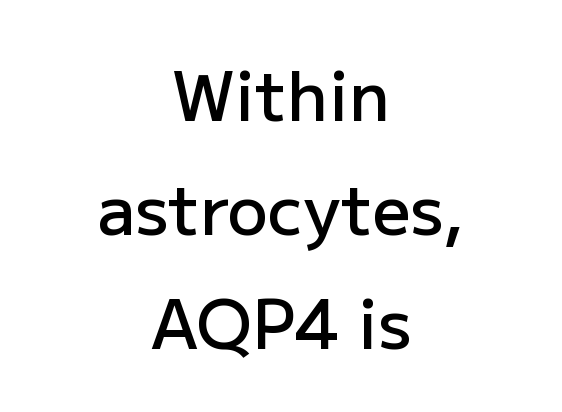
{"serif": "no", "italic": "no", "bold": "semi", "weight": "semibold", "width": "normal", "stroke_contrast": "low", "x_height": "medium", "monospaced": "no", "underline": "no", "align": "center", "line_spacing": "normal", "line_spacing_ratio": 1.7, "letter_spacing": "normal", "letter_spacing_em": 0.0, "glyph_px": 67}
